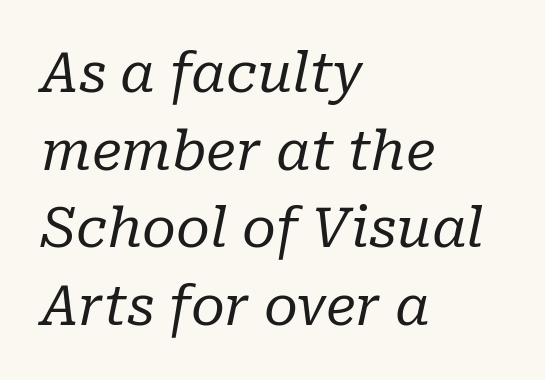
{"serif": "yes", "italic": "yes", "lean": "right", "slant_degrees": 10, "bold": "no", "weight": "regular", "width": "normal", "stroke_contrast": "low", "x_height": "medium", "monospaced": "no", "underline": "no", "align": "left", "line_spacing": "normal", "line_spacing_ratio": 1.41, "letter_spacing": "normal", "letter_spacing_em": 0.0, "glyph_px": 55}
